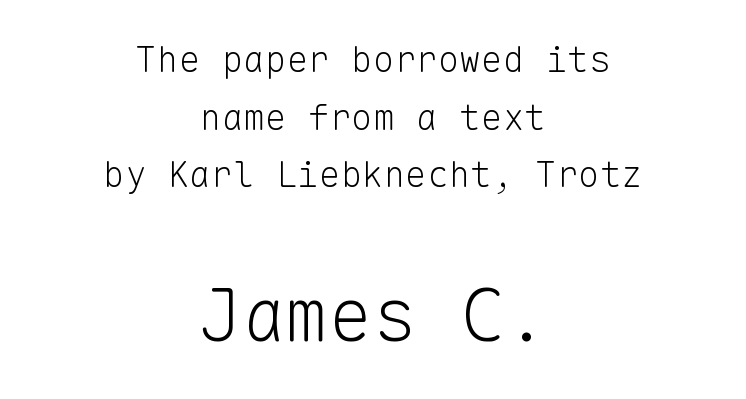
These lines keep a tight, regular rhythm from letter to letter. Weight class: somewhere from thin through regular. Quick note: not italic, upright. In this sample the second text group is rendered at the bigger scale. Notice how descenders clear the ascenders below comfortably — that's standard leading. The glyphs in this specimen are sans serif.
